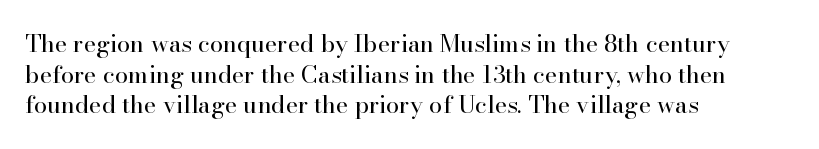
The image shows 24 px text type, upright; set left-aligned, normal line spacing (1.28x), normal letter spacing, not underlined.
